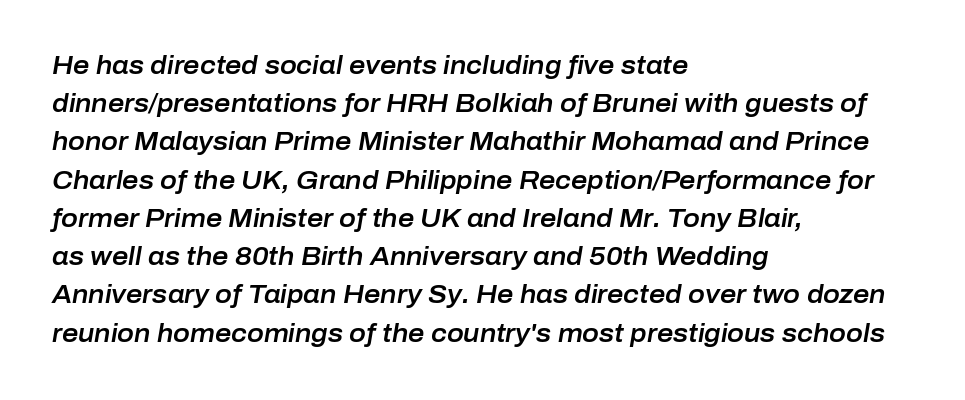
Q: Is the text italic (slanted)? A: Yes, it leans right by about 10 degrees.
Q: Is the text underlined? A: No.
Q: How is the paragraph aligned? A: Left-aligned.
Q: Is the spacing between letters normal or unusually wide? A: Normal.
Q: Is the spacing between lines tight, normal or loose? A: Normal.
